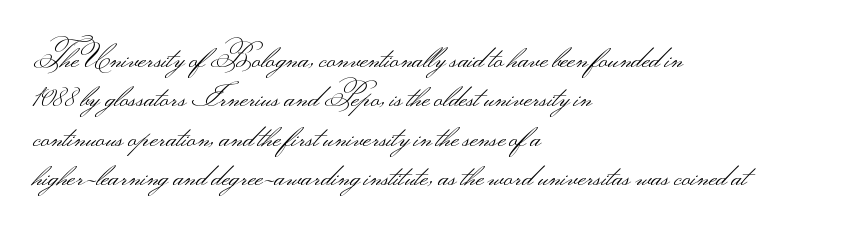
{"serif": "no", "bold": "no", "weight": "light", "width": "wide", "stroke_contrast": "medium", "monospaced": "no", "underline": "no", "align": "left", "line_spacing": "normal", "line_spacing_ratio": 1.31, "letter_spacing": "normal", "letter_spacing_em": 0.0, "glyph_px": 30}
